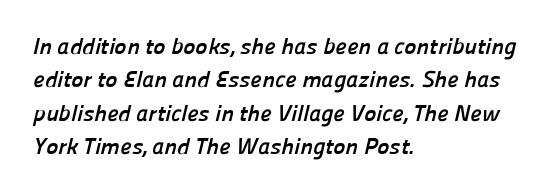
Q: Is the text bold? A: Yes.
Q: Is the text underlined? A: No.
Q: How is the paragraph aligned? A: Left-aligned.
Q: Is the spacing between letters normal or unusually wide? A: Normal.
Q: Is the spacing between lines tight, normal or loose? A: Normal.
